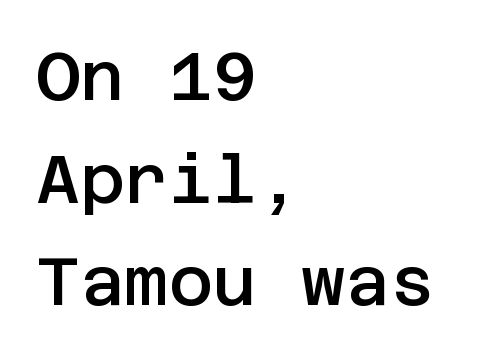
Q: Is the text bold? A: Semi-bold.
Q: Is the text italic (slanted)? A: No, it is upright.
Q: Is the typeface a serif or a sans-serif typeface? A: Sans-serif.
Q: Is the text underlined? A: No.
Q: How is the paragraph aligned? A: Left-aligned.
Q: Is the spacing between letters normal or unusually wide? A: Normal.
Q: Is the spacing between lines tight, normal or loose? A: Normal.
Q: Width (condensed, normal, or wide)? A: Normal.
Q: Stroke contrast? A: Low.
Q: x-height? A: Large.
